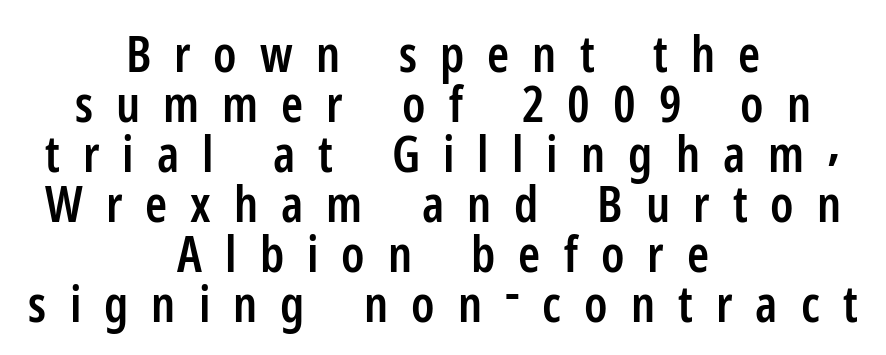
The image shows 50 px semibold, condensed sans-serif type, upright; set centered, tight line spacing (1.0x), unusually wide letter spacing (+0.46 em), not underlined; low stroke contrast and a medium x-height.
